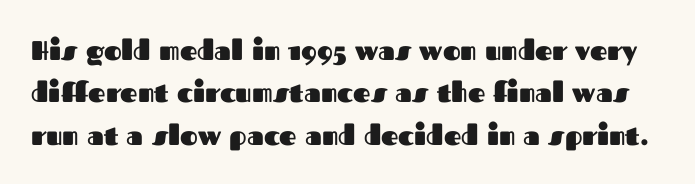
Q: Is the text bold? A: Yes.
Q: Is the text italic (slanted)? A: No, it is upright.
Q: Is the text underlined? A: No.
Q: Is the spacing between letters normal or unusually wide? A: Normal.
Q: Is the spacing between lines tight, normal or loose? A: Normal.
